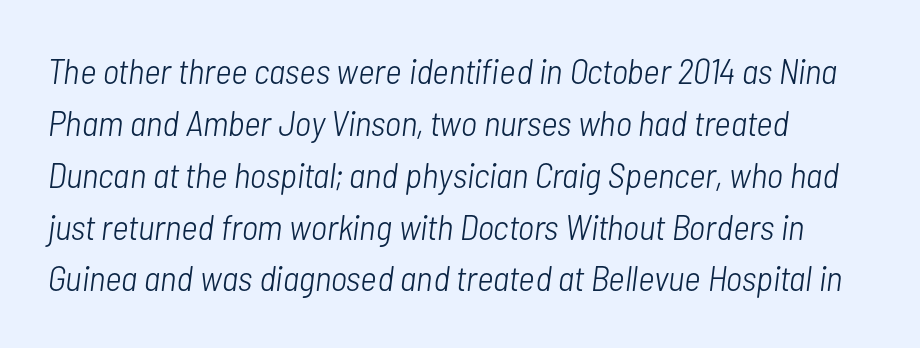
The image shows 36 px light, condensed type, italic (leaning right); set left-aligned, normal line spacing (1.44x), normal letter spacing, not underlined; low stroke contrast and a medium x-height.
